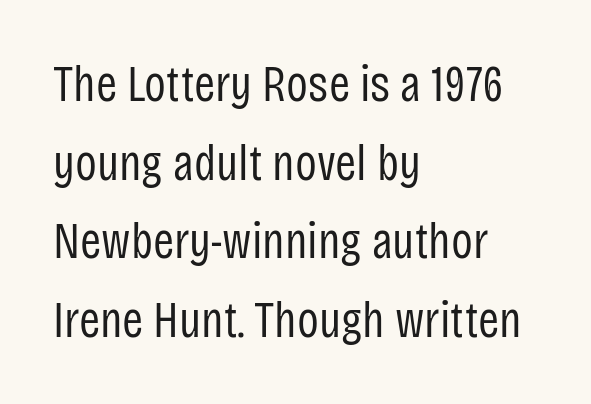
The strokes carry an ordinary text weight at most. Letterform terminals end flat and unadorned throughout the passage. Students, observe: this is what conventionally led text looks like. Letters rest on an invisible, unmarked baseline. Layout note: lines flush left. The letters advance in unequal steps, a hallmark of proportional type.
